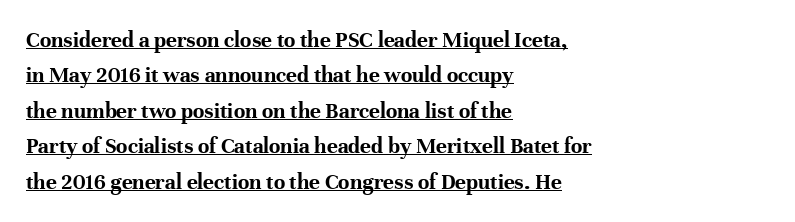
The image shows 23 px bold type, upright; set left-aligned, normal line spacing (1.54x), normal letter spacing, underlined.
